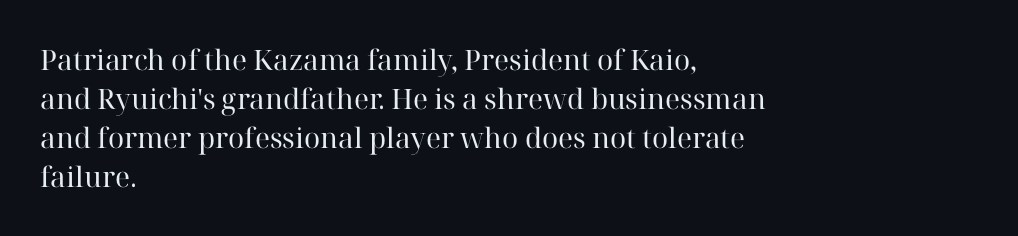
{"serif": "yes", "italic": "no", "bold": "no", "weight": "regular", "width": "normal", "stroke_contrast": "high", "x_height": "medium", "monospaced": "no", "underline": "no", "align": "left", "line_spacing": "normal", "line_spacing_ratio": 1.39, "letter_spacing": "normal", "letter_spacing_em": 0.0, "glyph_px": 28}
